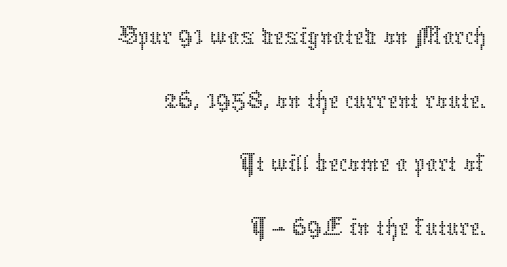
The image shows 59 px thin type, upright; set right-aligned, tight line spacing (1.08x), normal letter spacing, not underlined; low stroke contrast and a medium x-height.
